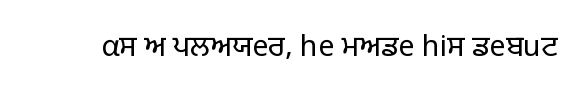
The image shows 29 px light sans-serif type, upright; set normal letter spacing, not underlined; low stroke contrast and a large x-height.
